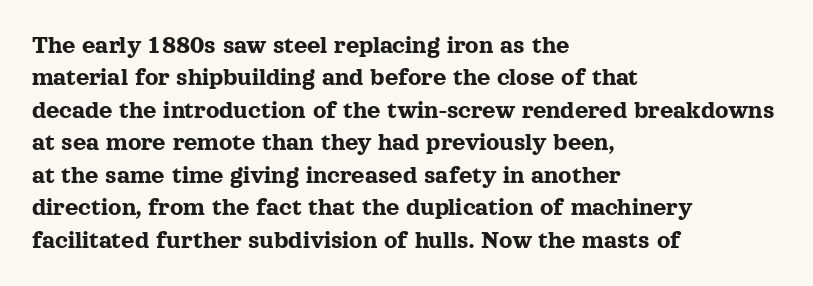
These lines sit exactly where default settings would place them. The letters stand upright; this is a roman face. Typeset ragged right — the left edge is the straight one. Just letters on the line, the space beneath them empty. Caption: standard tracking, unaltered.
